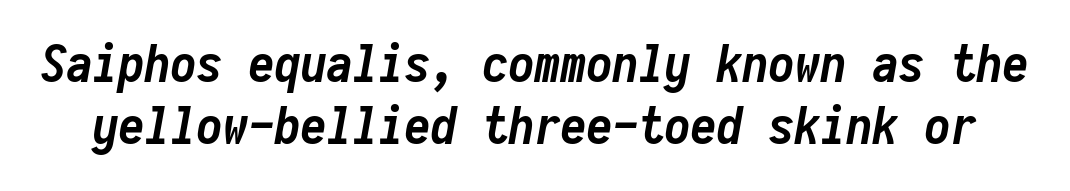
{"italic": "yes", "lean": "right", "slant_degrees": 10, "bold": "yes", "weight": "semibold", "width": "condensed", "stroke_contrast": "low", "x_height": "medium", "monospaced": "yes", "underline": "no", "line_spacing_ratio": 1.2, "letter_spacing": "normal", "letter_spacing_em": 0.0, "glyph_px": 52}
